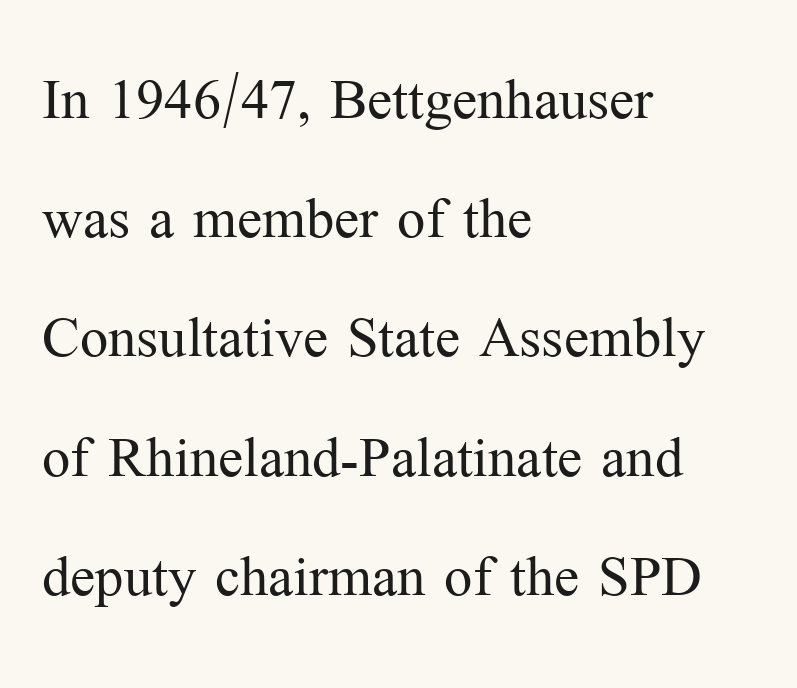
The image shows 75 px light serif type, upright; set left-aligned, normal line spacing (1.59x), normal letter spacing, not underlined; medium stroke contrast and a medium x-height.
